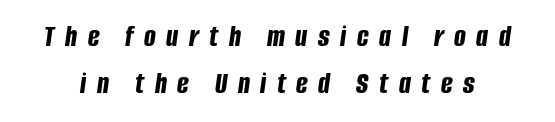
The image shows 31 px bold, condensed type, italic (leaning right); set normal line spacing (1.53x), unusually wide letter spacing (+0.34 em), not underlined; low stroke contrast and a large x-height.
